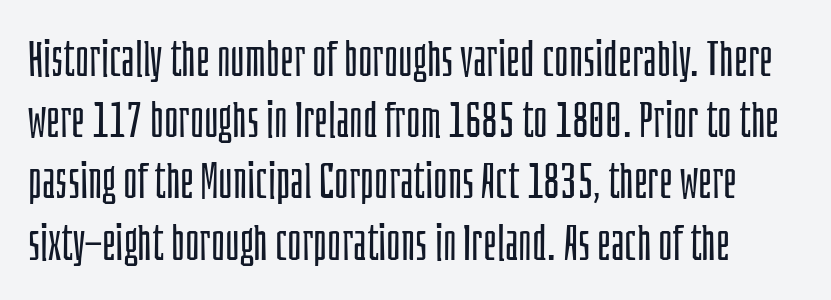
Q: Is the text bold? A: No.
Q: Is the text italic (slanted)? A: No, it is upright.
Q: Is the typeface a serif or a sans-serif typeface? A: Sans-serif.
Q: Is the text underlined? A: No.
Q: Is the spacing between letters normal or unusually wide? A: Normal.
Q: Is the spacing between lines tight, normal or loose? A: Normal.
Q: Width (condensed, normal, or wide)? A: Condensed.
Q: Stroke contrast? A: Low.
Q: x-height? A: Large.
Q: Monospaced? A: No.
